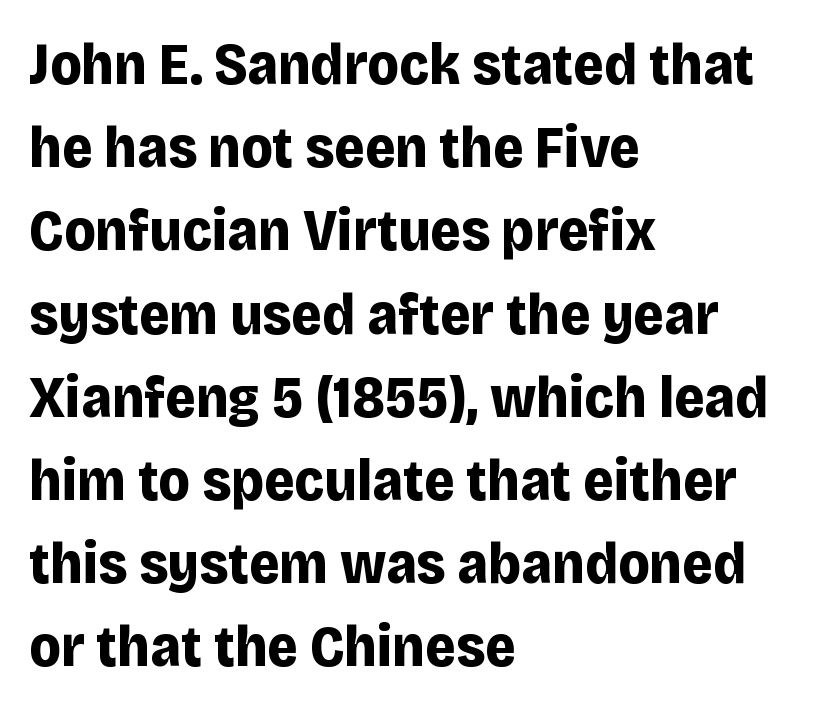
{"serif": "no", "italic": "no", "bold": "yes", "weight": "bold", "width": "normal", "stroke_contrast": "low", "x_height": "large", "monospaced": "no", "underline": "no", "align": "left", "line_spacing": "normal", "line_spacing_ratio": 1.41, "letter_spacing": "normal", "letter_spacing_em": 0.0, "glyph_px": 59}
